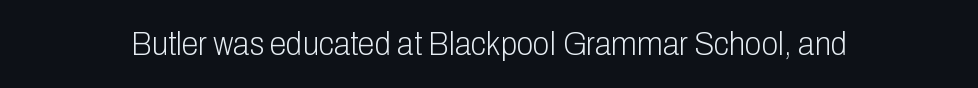
Q: Is the text bold? A: No.
Q: Is the text italic (slanted)? A: No, it is upright.
Q: Is the typeface a serif or a sans-serif typeface? A: Sans-serif.
Q: Is the text underlined? A: No.
Q: Is the spacing between letters normal or unusually wide? A: Normal.
Q: Width (condensed, normal, or wide)? A: Condensed.
Q: Stroke contrast? A: Low.
Q: x-height? A: Medium.
Q: Monospaced? A: No.
